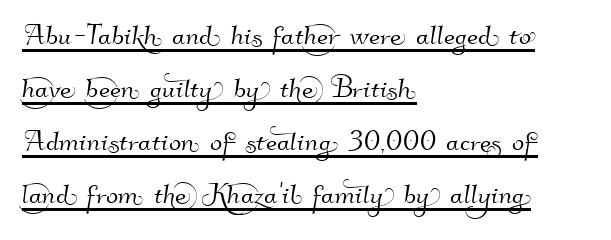
Q: Is the typeface a serif or a sans-serif typeface? A: Sans-serif.
Q: Is the text underlined? A: Yes.
Q: How is the paragraph aligned? A: Left-aligned.
Q: Is the spacing between letters normal or unusually wide? A: Normal.
Q: Is the spacing between lines tight, normal or loose? A: Normal.
Q: Width (condensed, normal, or wide)? A: Normal.
Q: Stroke contrast? A: High.
Q: x-height? A: Small.
Q: Monospaced? A: No.
